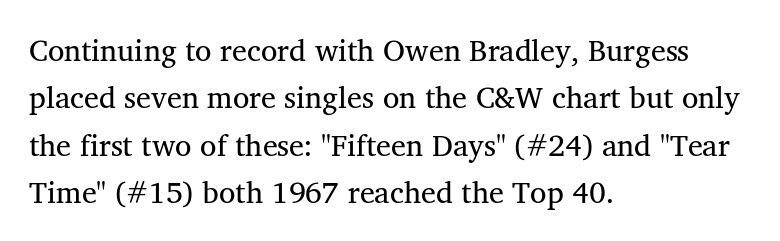
The image shows 30 px regular-weight serif type; set left-aligned, normal line spacing (1.58x), normal letter spacing, not underlined; medium stroke contrast and a medium x-height.
